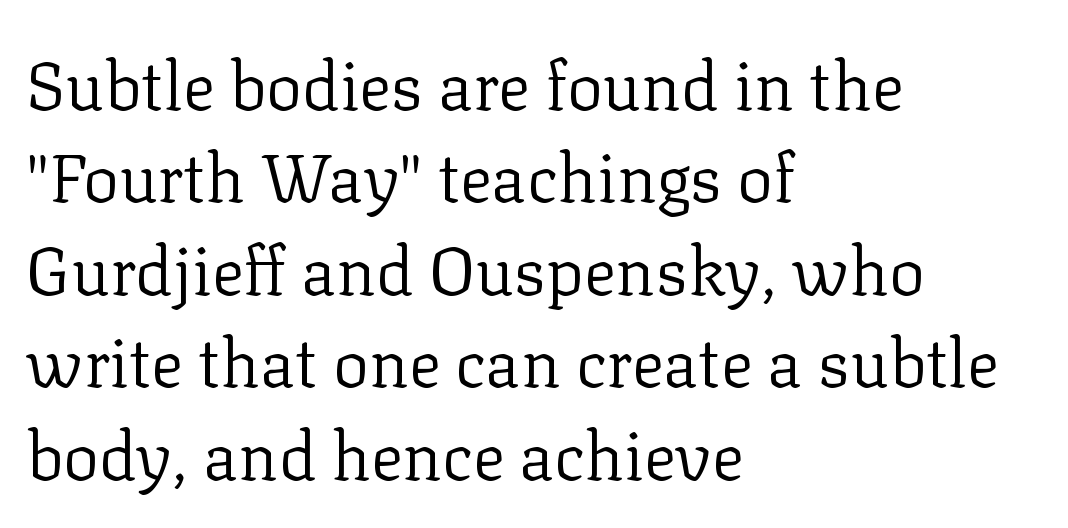
{"serif": "yes", "italic": "no", "bold": "no", "weight": "regular", "width": "normal", "stroke_contrast": "low", "x_height": "medium", "monospaced": "no", "underline": "no", "align": "left", "line_spacing": "normal", "line_spacing_ratio": 1.38, "letter_spacing": "normal", "letter_spacing_em": 0.0, "glyph_px": 67}
